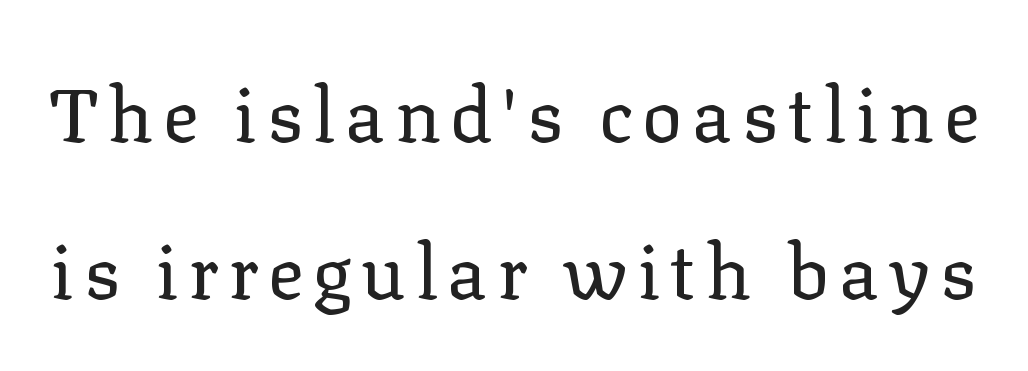
Q: Is the text bold? A: No.
Q: Is the text italic (slanted)? A: No, it is upright.
Q: Is the typeface a serif or a sans-serif typeface? A: Serif.
Q: Is the text underlined? A: No.
Q: Is the spacing between lines tight, normal or loose? A: Loose.
Q: Width (condensed, normal, or wide)? A: Normal.
Q: Stroke contrast? A: Low.
Q: x-height? A: Medium.
Q: Monospaced? A: No.
